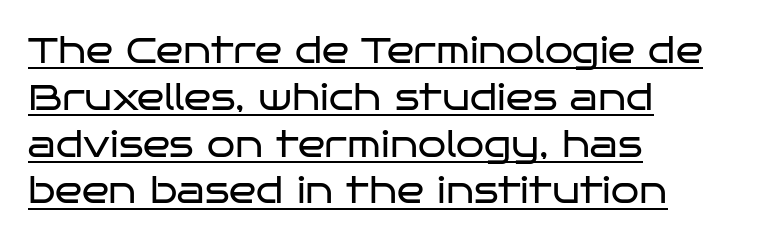
Q: Is the text bold? A: No.
Q: Is the text italic (slanted)? A: No, it is upright.
Q: Is the typeface a serif or a sans-serif typeface? A: Sans-serif.
Q: Is the text underlined? A: Yes.
Q: How is the paragraph aligned? A: Left-aligned.
Q: Is the spacing between letters normal or unusually wide? A: Normal.
Q: Is the spacing between lines tight, normal or loose? A: Normal.
Q: Width (condensed, normal, or wide)? A: Wide.
Q: Stroke contrast? A: Low.
Q: x-height? A: Large.
Q: Monospaced? A: No.
